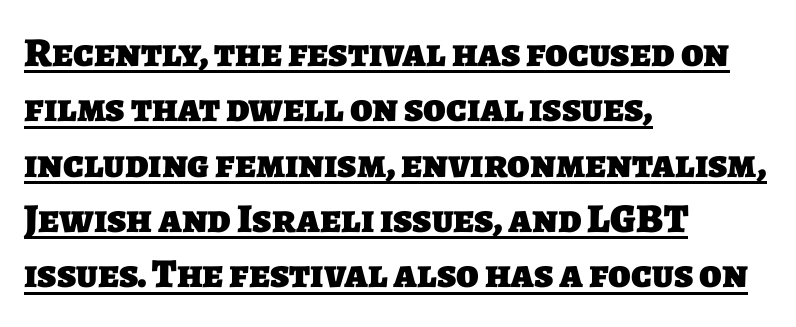
The image shows 41 px heavy sans-serif type; set left-aligned, normal line spacing (1.35x), normal letter spacing, underlined; low stroke contrast and a large x-height.
